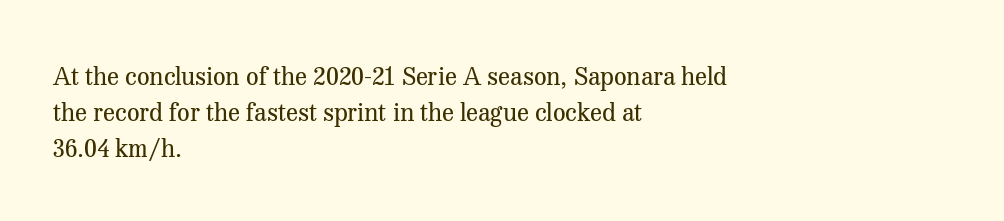
The rendering anchors every line to the left-hand side. Words appear dense and cohesive because spacing is normal. Does the leading feel generous? No, just average. A quiet, ordinary-to-light weight characterises the typeface.
